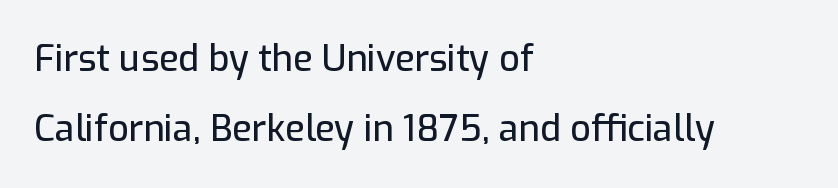
The image shows 36 px sans-serif type, upright; set left-aligned, loose line spacing (1.95x), normal letter spacing, not underlined; low stroke contrast and a medium x-height.
